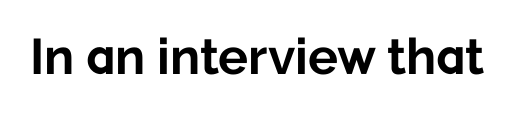
{"serif": "no", "italic": "no", "bold": "yes", "weight": "bold", "width": "normal", "stroke_contrast": "low", "x_height": "medium", "monospaced": "no", "underline": "no", "letter_spacing": "normal", "letter_spacing_em": 0.0, "glyph_px": 50}
